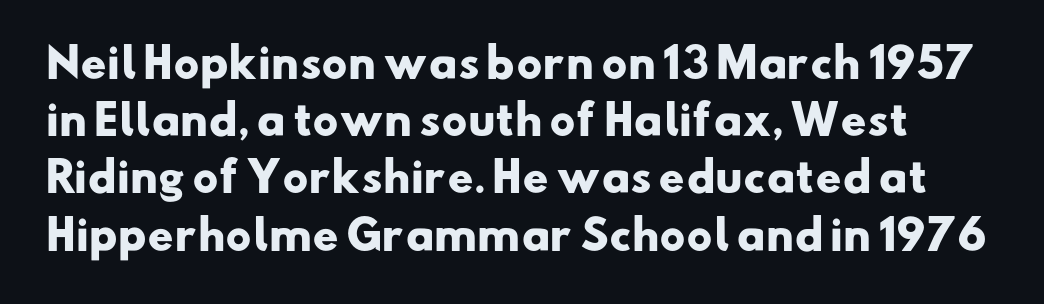
Q: Is the text bold? A: Yes.
Q: Is the typeface a serif or a sans-serif typeface? A: Sans-serif.
Q: Is the text underlined? A: No.
Q: Is the spacing between letters normal or unusually wide? A: Normal.
Q: Is the spacing between lines tight, normal or loose? A: Normal.
Q: Width (condensed, normal, or wide)? A: Wide.
Q: Stroke contrast? A: Low.
Q: x-height? A: Small.
Q: Monospaced? A: No.
